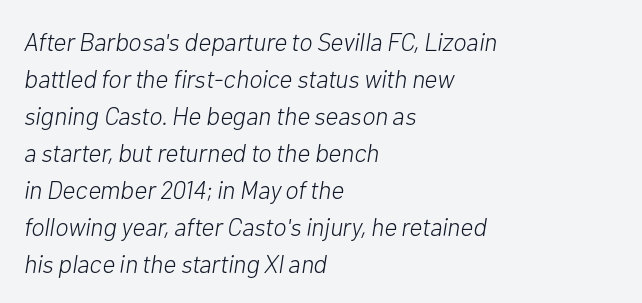
The designer left line spacing at the default. Weight class: somewhere from thin through regular. These lines are set flush left with a ragged right edge. Caption: standard tracking, unaltered. Emphasis-style slanted type is in use. The space beneath each line is pristine and unruled.
